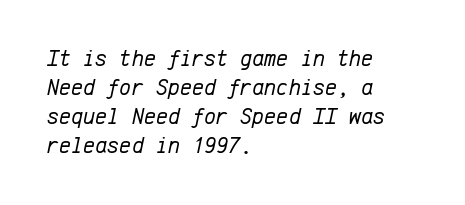
{"italic": "yes", "lean": "right", "slant_degrees": 12, "bold": "no", "underline": "no", "align": "left", "line_spacing": "normal", "line_spacing_ratio": 1.26, "letter_spacing": "normal", "letter_spacing_em": 0.0, "glyph_px": 23}
